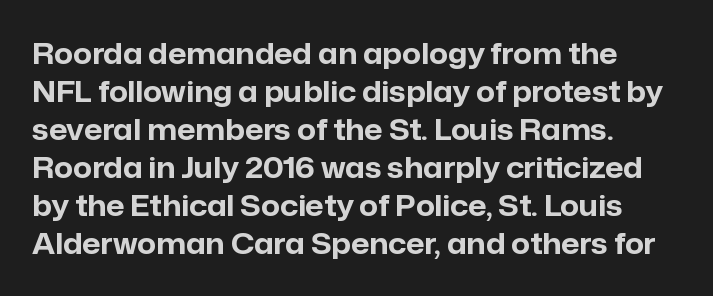
Q: Is the text bold? A: Yes.
Q: Is the text italic (slanted)? A: No, it is upright.
Q: Is the typeface a serif or a sans-serif typeface? A: Sans-serif.
Q: Is the text underlined? A: No.
Q: How is the paragraph aligned? A: Left-aligned.
Q: Is the spacing between letters normal or unusually wide? A: Normal.
Q: Is the spacing between lines tight, normal or loose? A: Normal.
Q: Width (condensed, normal, or wide)? A: Normal.
Q: Stroke contrast? A: Low.
Q: x-height? A: Medium.
Q: Monospaced? A: No.
